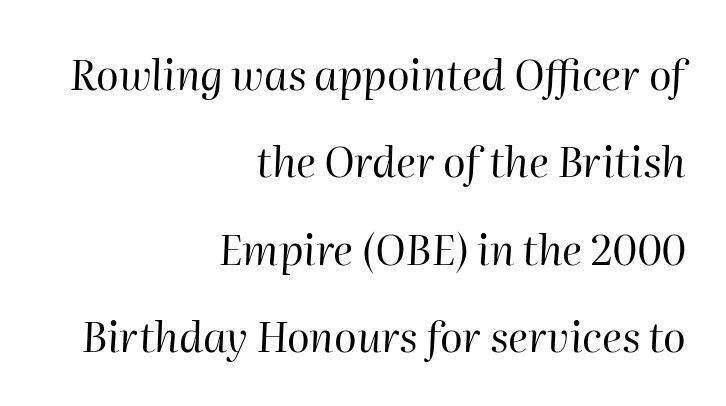
Q: Is the text bold? A: No.
Q: Is the text italic (slanted)? A: Yes, it leans right by about 2 degrees.
Q: Is the text underlined? A: No.
Q: How is the paragraph aligned? A: Right-aligned.
Q: Is the spacing between letters normal or unusually wide? A: Normal.
Q: Is the spacing between lines tight, normal or loose? A: Loose.
Q: Width (condensed, normal, or wide)? A: Normal.
Q: Stroke contrast? A: High.
Q: x-height? A: Medium.
Q: Monospaced? A: No.
